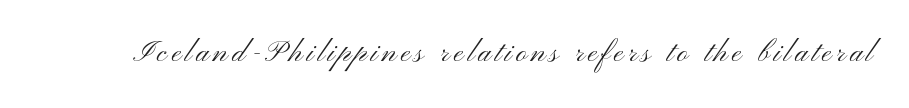
{"serif": "no", "bold": "no", "weight": "light", "width": "wide", "stroke_contrast": "medium", "x_height": "small", "monospaced": "no", "underline": "no", "glyph_px": 37}
